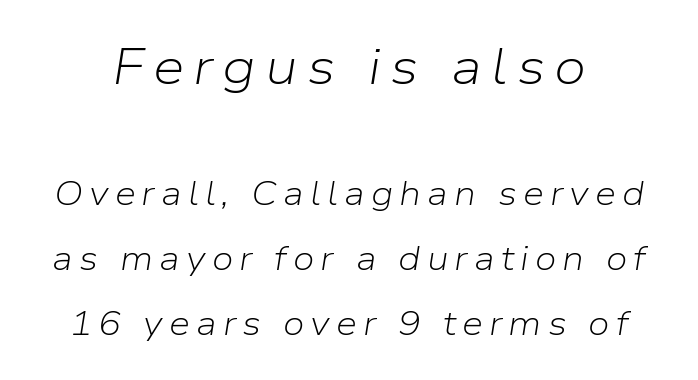
{"italic": "yes", "lean": "right", "slant_degrees": 9, "bold": "no", "weight": "light", "width": "normal", "stroke_contrast": "low", "x_height": "medium", "monospaced": "no", "underline": "no", "line_spacing": "loose", "line_spacing_ratio": 1.91, "larger_block": "first", "size_ratio": 1.5, "glyph_px": 51}
